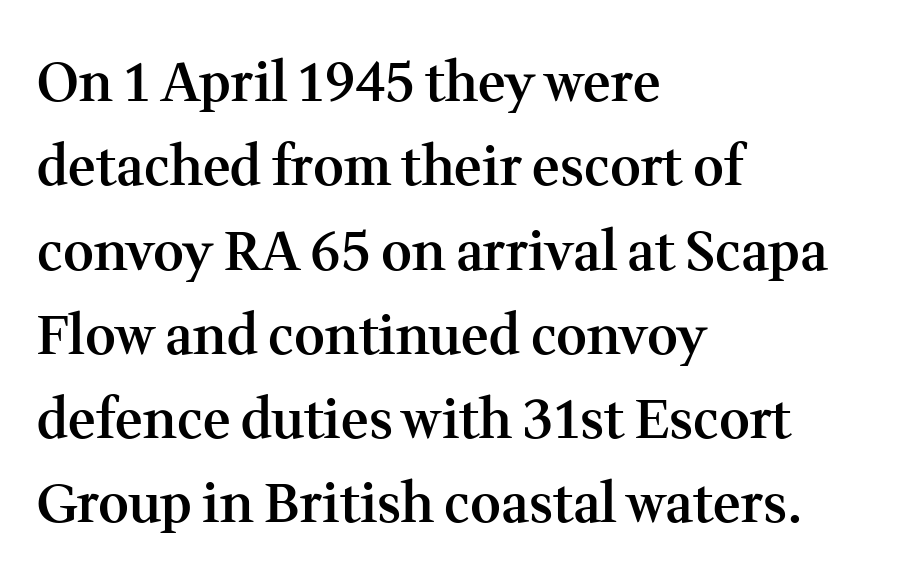
The image shows 53 px semibold serif type, upright; set left-aligned, normal line spacing (1.59x), normal letter spacing, not underlined; medium stroke contrast and a medium x-height.
